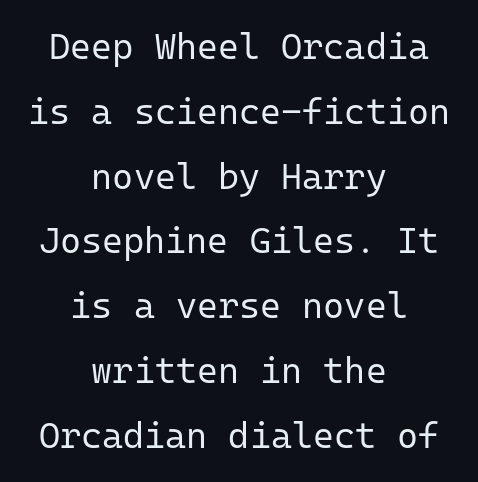
This sample uses an upright cut, with every glyph sitting square on the baseline. One-word summary of the alignment: center. Font category for this specimen: sans-serif. Looks like terminal output: every glyph gets an equal slot. No letter is thick-stroked: the sample isn't bold.
